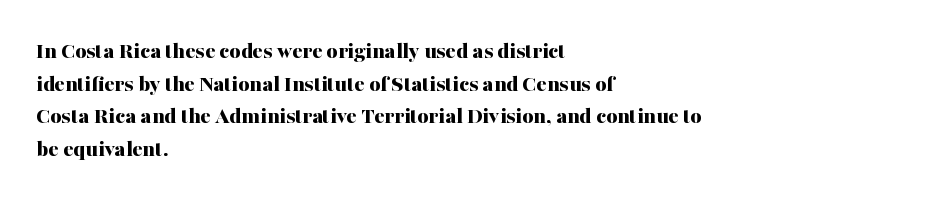
The image shows 24 px bold type, upright; set left-aligned, normal line spacing (1.36x), normal letter spacing, not underlined.
